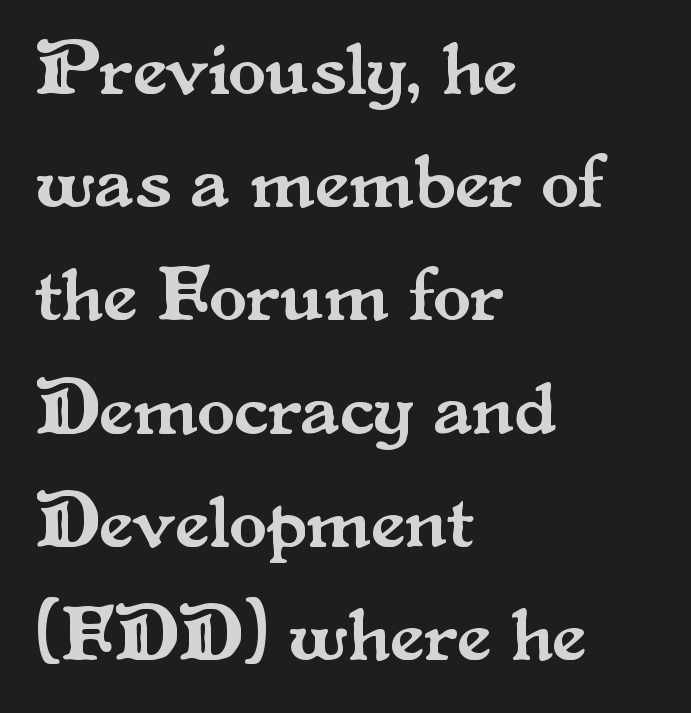
{"serif": "yes", "italic": "no", "width": "normal", "stroke_contrast": "medium", "x_height": "small", "monospaced": "no", "underline": "no", "align": "left", "line_spacing": "normal", "line_spacing_ratio": 1.49, "letter_spacing": "normal", "letter_spacing_em": 0.0, "glyph_px": 76}
